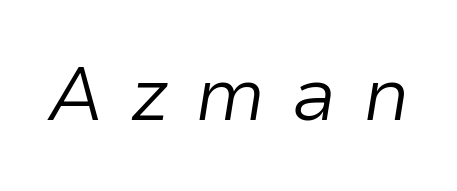
{"italic": "yes", "lean": "right", "slant_degrees": 9, "bold": "no", "weight": "light", "width": "normal", "stroke_contrast": "low", "x_height": "medium", "monospaced": "no", "underline": "no", "letter_spacing": "wide", "letter_spacing_em": 0.34, "glyph_px": 75}
